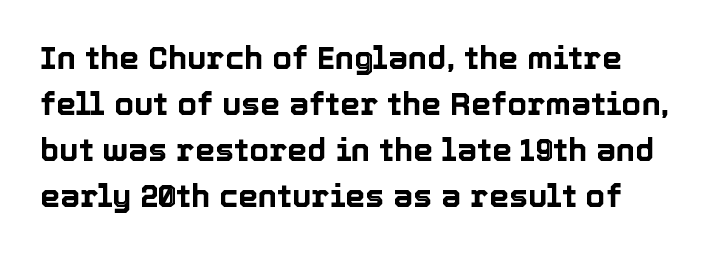
The string is rendered with underlining switched off. This sample has the flowing, uneven cadence of proportional lettering. How would I describe the line gaps? Plain and ordinary. Unlike italic type, these characters show no tilt at all. Tracking value appears to be zero — textbook default spacing.
